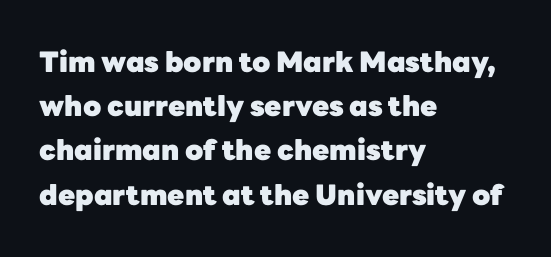
Q: Is the text bold? A: Yes.
Q: Is the text italic (slanted)? A: No, it is upright.
Q: Is the typeface a serif or a sans-serif typeface? A: Sans-serif.
Q: Is the text underlined? A: No.
Q: How is the paragraph aligned? A: Left-aligned.
Q: Is the spacing between letters normal or unusually wide? A: Normal.
Q: Is the spacing between lines tight, normal or loose? A: Normal.
Q: Width (condensed, normal, or wide)? A: Normal.
Q: Stroke contrast? A: Low.
Q: x-height? A: Medium.
Q: Monospaced? A: No.
